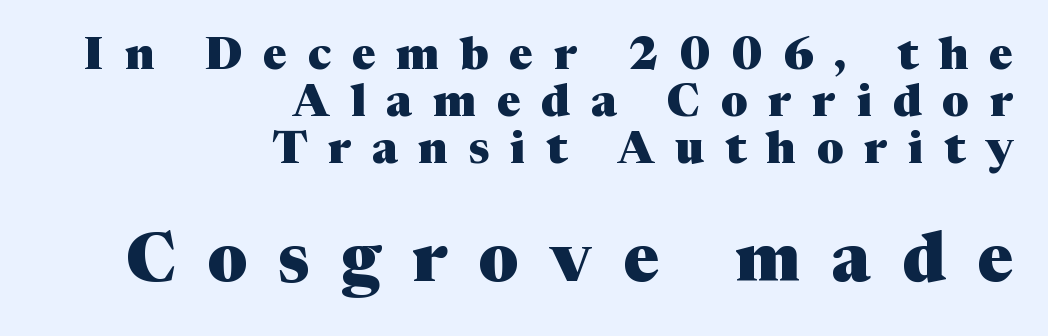
{"serif": "yes", "italic": "no", "bold": "yes", "weight": "heavy", "width": "normal", "stroke_contrast": "medium", "x_height": "medium", "monospaced": "no", "underline": "no", "align": "right", "line_spacing": "tight", "line_spacing_ratio": 1.05, "letter_spacing": "wide", "letter_spacing_em": 0.46, "larger_block": "second", "size_ratio": 1.51, "glyph_px": 68}
